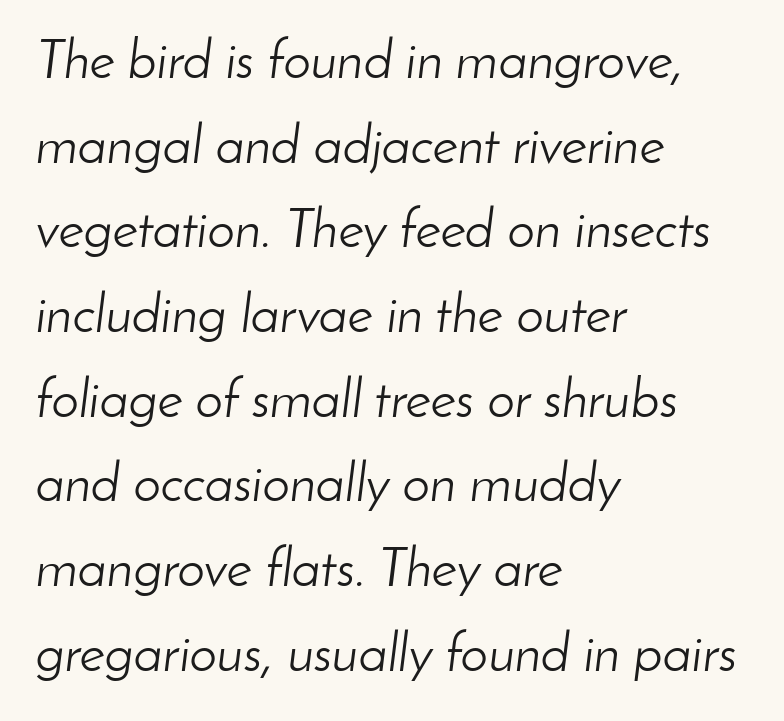
Typeset ragged right — the left edge is the straight one. The lettering tilts uniformly, giving the passage an italic look. Words float on clear page, feet unadorned. A typesetter would call this leading conventional body-copy spacing. Short note: letters normally spaced.
